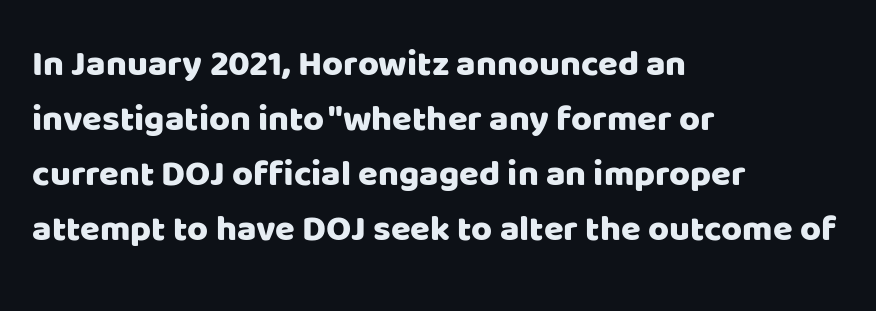
{"serif": "no", "italic": "no", "width": "normal", "stroke_contrast": "low", "x_height": "large", "monospaced": "no", "underline": "no", "align": "left", "line_spacing": "normal", "line_spacing_ratio": 1.53, "letter_spacing": "normal", "letter_spacing_em": 0.0, "glyph_px": 36}
